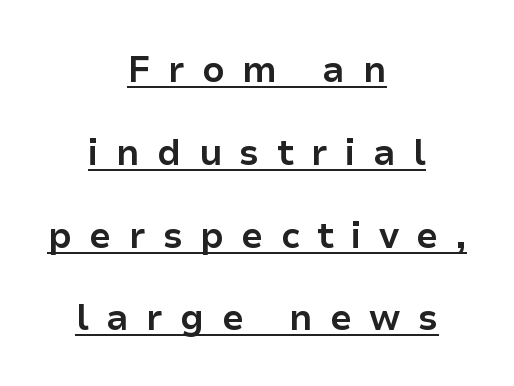
This is heavy type, rendered in bold. The block of text is sparse from top to bottom, with ample space between rows. Each letter keeps its own natural width here, so spacing adapts to shape. In terms of letterform style, serifs are entirely absent. Neither beginnings nor endings align; midpoints do. Display-style spreading of the glyphs; the letterfit is very open.
